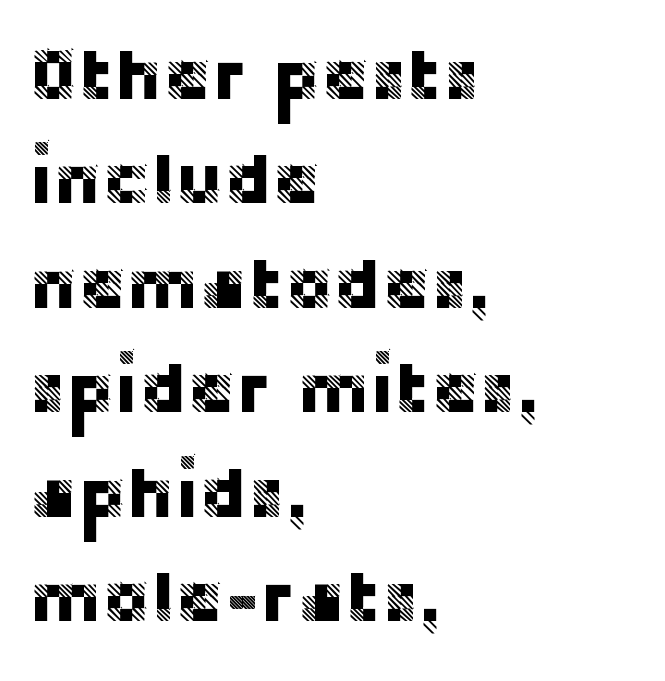
{"serif": "no", "italic": "no", "width": "normal", "stroke_contrast": "low", "x_height": "large", "monospaced": "no", "underline": "no", "align": "left", "line_spacing": "normal", "line_spacing_ratio": 1.43, "letter_spacing": "normal", "letter_spacing_em": 0.0, "glyph_px": 73}
